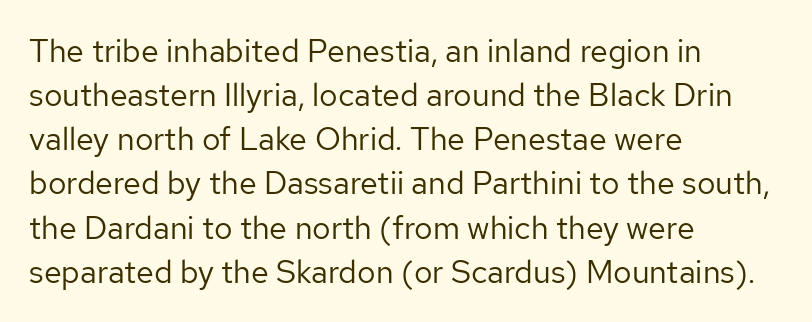
Q: Is the text bold? A: No.
Q: Is the text italic (slanted)? A: No, it is upright.
Q: Is the typeface a serif or a sans-serif typeface? A: Sans-serif.
Q: Is the text underlined? A: No.
Q: How is the paragraph aligned? A: Left-aligned.
Q: Is the spacing between letters normal or unusually wide? A: Normal.
Q: Is the spacing between lines tight, normal or loose? A: Normal.
Q: Width (condensed, normal, or wide)? A: Normal.
Q: Stroke contrast? A: Low.
Q: x-height? A: Medium.
Q: Monospaced? A: No.
